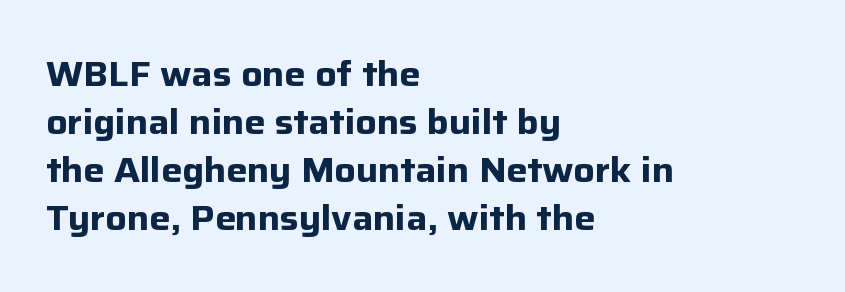
Q: Is the text bold? A: Yes.
Q: Is the text italic (slanted)? A: No, it is upright.
Q: Is the typeface a serif or a sans-serif typeface? A: Sans-serif.
Q: Is the text underlined? A: No.
Q: How is the paragraph aligned? A: Left-aligned.
Q: Is the spacing between letters normal or unusually wide? A: Normal.
Q: Is the spacing between lines tight, normal or loose? A: Normal.
Q: Width (condensed, normal, or wide)? A: Normal.
Q: Stroke contrast? A: Low.
Q: x-height? A: Medium.
Q: Monospaced? A: No.
